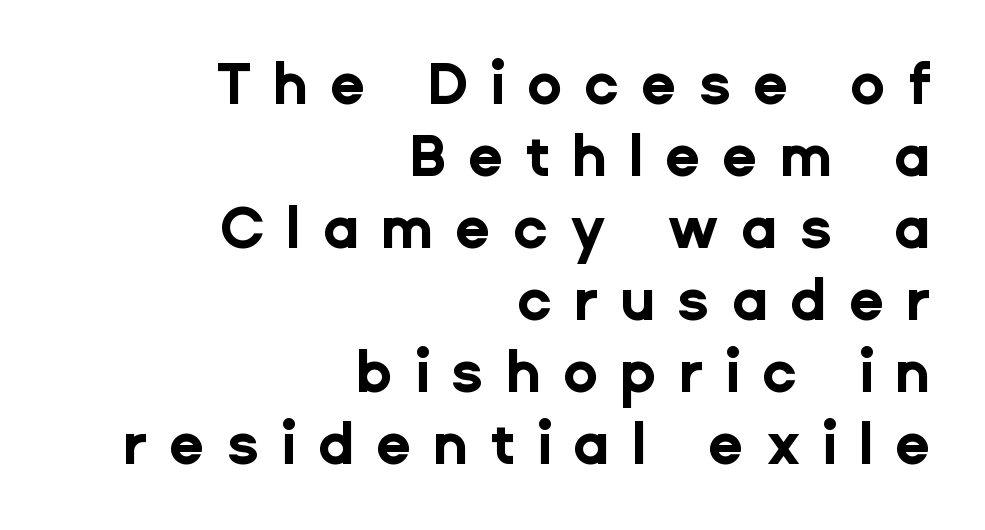
{"serif": "no", "italic": "no", "bold": "yes", "weight": "bold", "width": "normal", "stroke_contrast": "low", "x_height": "medium", "monospaced": "no", "underline": "no", "align": "right", "line_spacing_ratio": 1.24, "letter_spacing": "wide", "letter_spacing_em": 0.37, "glyph_px": 58}
